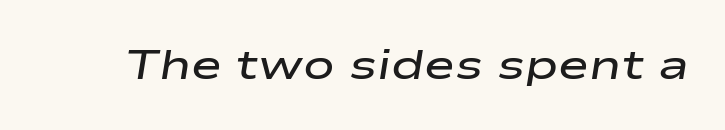
Q: Is the text bold? A: Semi-bold.
Q: Is the text italic (slanted)? A: Yes, it leans right by about 9 degrees.
Q: Is the text underlined? A: No.
Q: Is the spacing between letters normal or unusually wide? A: Normal.
Q: Width (condensed, normal, or wide)? A: Wide.
Q: Stroke contrast? A: Low.
Q: x-height? A: Medium.
Q: Monospaced? A: No.
